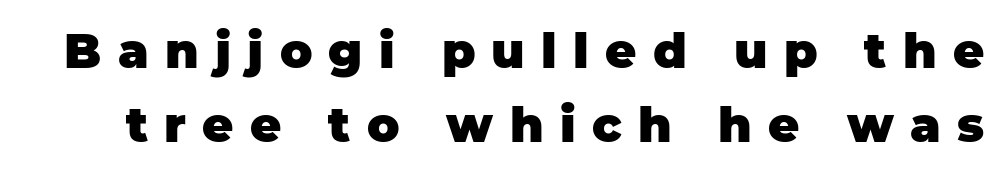
{"serif": "no", "italic": "no", "bold": "yes", "weight": "heavy", "width": "normal", "stroke_contrast": "low", "x_height": "large", "monospaced": "no", "underline": "no", "line_spacing": "normal", "line_spacing_ratio": 1.54, "letter_spacing": "wide", "letter_spacing_em": 0.34, "glyph_px": 48}
